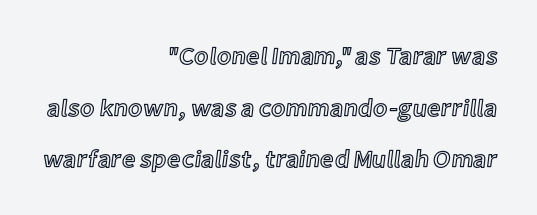
Is the letter spacing exaggerated? No — it looks like the ordinary default. The specimen omits any rule beneath the text block's lines. Baseline-to-baseline distance is far greater than the letter height. Alignment: flush right.
